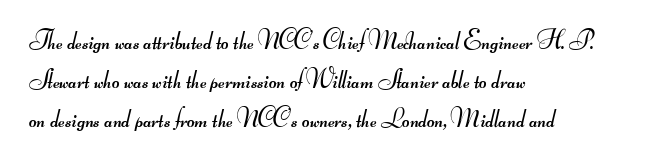
Q: Is the text bold? A: No.
Q: Is the text underlined? A: No.
Q: How is the paragraph aligned? A: Left-aligned.
Q: Is the spacing between letters normal or unusually wide? A: Normal.
Q: Is the spacing between lines tight, normal or loose? A: Normal.
